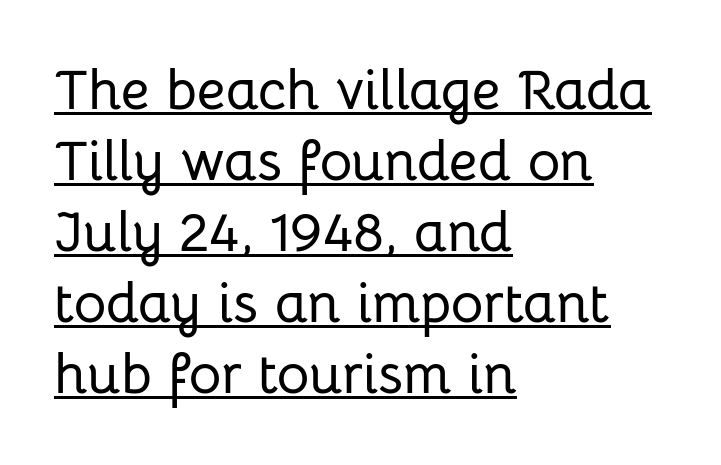
{"serif": "no", "italic": "no", "width": "normal", "stroke_contrast": "low", "x_height": "medium", "monospaced": "no", "underline": "yes", "align": "left", "line_spacing": "normal", "line_spacing_ratio": 1.27, "letter_spacing": "normal", "letter_spacing_em": 0.0, "glyph_px": 56}
